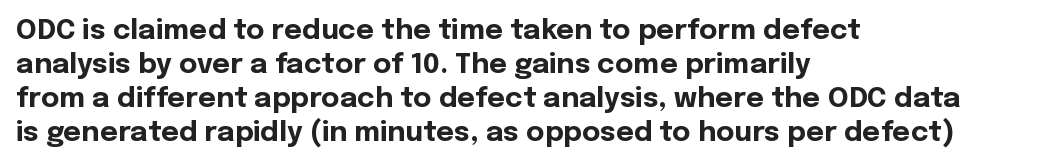
{"serif": "no", "italic": "no", "bold": "yes", "weight": "bold", "width": "normal", "x_height": "medium", "monospaced": "no", "underline": "no", "align": "left", "line_spacing_ratio": 1.21, "letter_spacing": "normal", "letter_spacing_em": 0.0, "glyph_px": 28}
